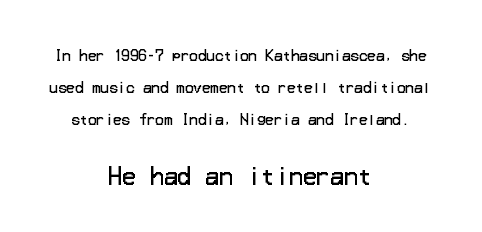
Typeset on center — no edge is straight. Posture: straight, roman, zero tilt. If you squint, the bottom block still reads clearly — it's the larger of the two. The block of text is sparse from top to bottom, with ample space between rows.
